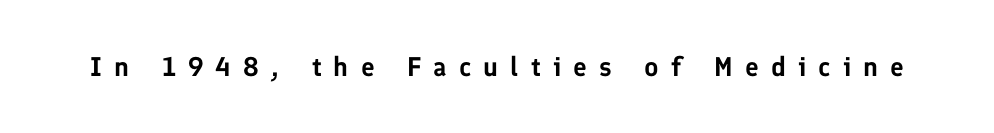
Underlining? Definitely not there. The gaps between neighbouring characters are conspicuously large. Nope, not italic — everything's standing straight.
